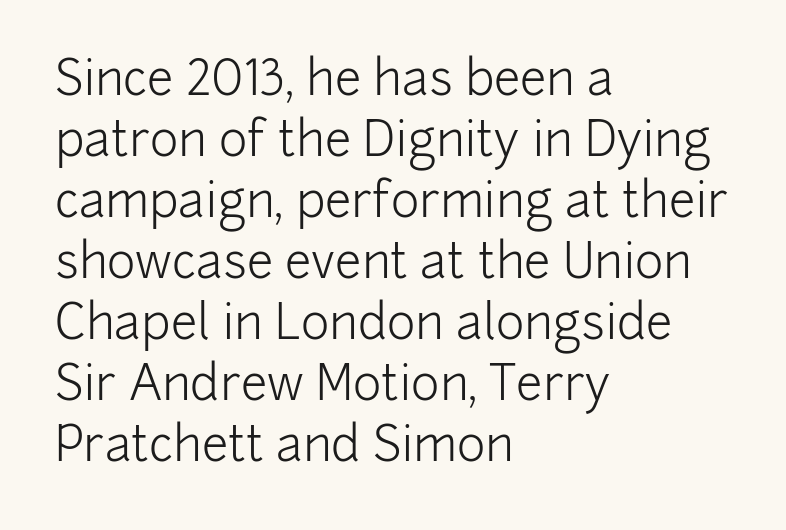
Check where the strokes stop: nothing finishes them off — pure sans. Caption: face not bold, strokes unweighted. The lines sit at an ordinary, default distance from one another. The font's upright variant was chosen for this text. Left-aligned paragraph, ragged on the right. Descenders are the only things crossing below the line.
